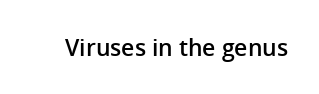
The image shows 23 px text type, upright; set normal letter spacing, not underlined.
